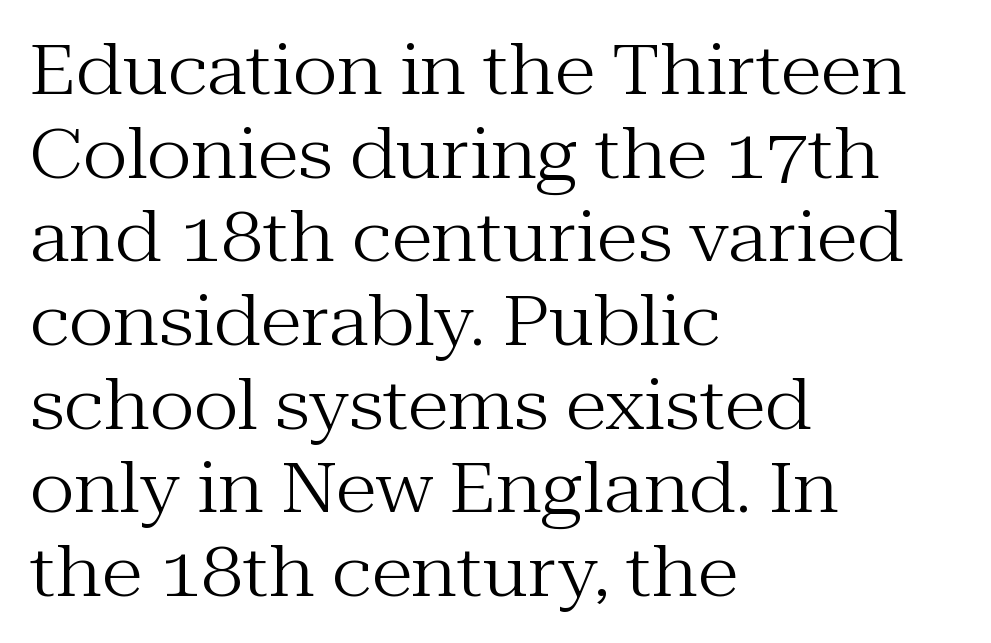
{"serif": "yes", "italic": "no", "bold": "no", "weight": "regular", "width": "normal", "stroke_contrast": "medium", "x_height": "medium", "monospaced": "no", "underline": "no", "align": "left", "line_spacing_ratio": 1.23, "letter_spacing": "normal", "letter_spacing_em": 0.0, "glyph_px": 68}
